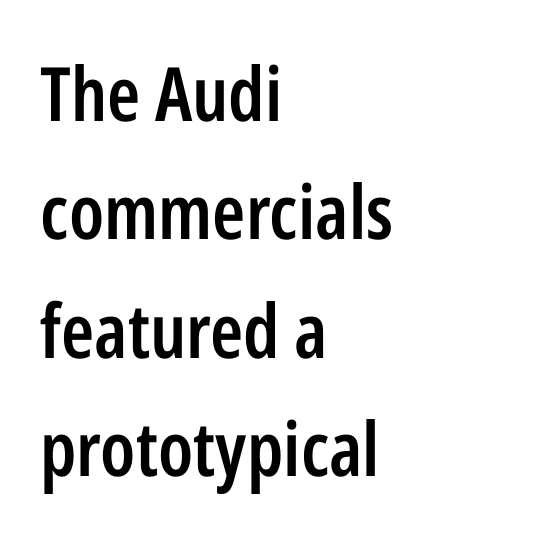
A typesetter would call this zero additional tracking. Typographically, this falls in the sans-serif category. Varying glyph widths throughout — classic text-font behaviour. Descenders hang freely into open space. Stems and bowls a touch heavier than normal — semibold. This rendering uses left alignment, leaving the right contour irregular.
